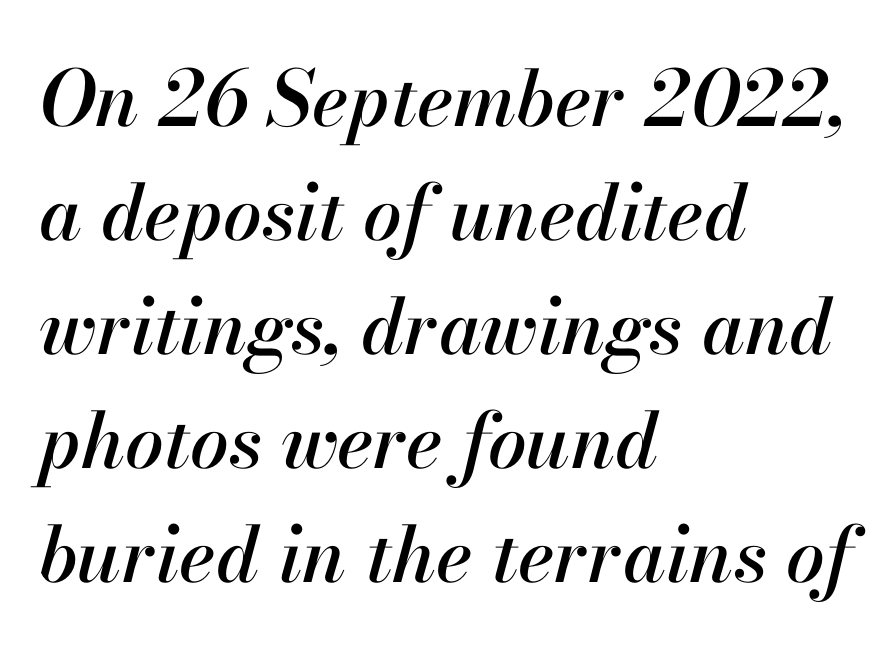
Q: Is the text italic (slanted)? A: Yes, it leans right by about 13 degrees.
Q: Is the text underlined? A: No.
Q: How is the paragraph aligned? A: Left-aligned.
Q: Is the spacing between letters normal or unusually wide? A: Normal.
Q: Is the spacing between lines tight, normal or loose? A: Normal.
Q: Width (condensed, normal, or wide)? A: Normal.
Q: Stroke contrast? A: High.
Q: x-height? A: Small.
Q: Monospaced? A: No.
